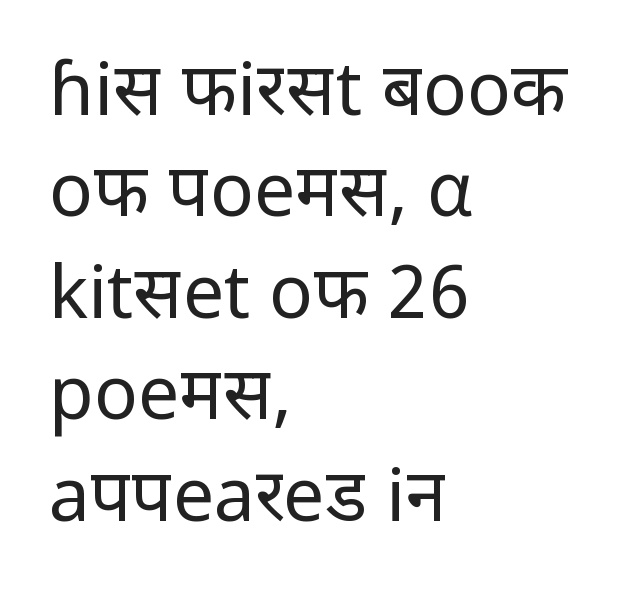
Q: Is the text bold? A: No.
Q: Is the text italic (slanted)? A: No, it is upright.
Q: Is the typeface a serif or a sans-serif typeface? A: Sans-serif.
Q: Is the text underlined? A: No.
Q: How is the paragraph aligned? A: Left-aligned.
Q: Is the spacing between letters normal or unusually wide? A: Normal.
Q: Is the spacing between lines tight, normal or loose? A: Normal.
Q: Width (condensed, normal, or wide)? A: Normal.
Q: Stroke contrast? A: Low.
Q: x-height? A: Medium.
Q: Monospaced? A: No.
